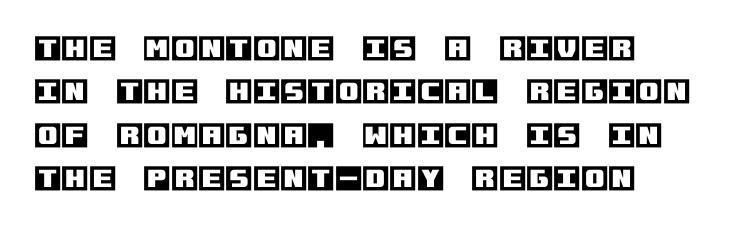
The image shows 28 px text type, upright; set left-aligned, normal line spacing (1.55x), normal letter spacing, not underlined; a large x-height.
